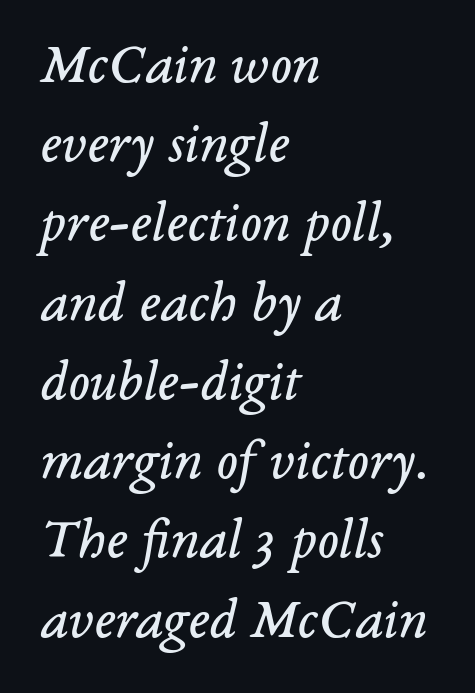
Q: Is the text bold? A: No.
Q: Is the text italic (slanted)? A: Yes, it leans right by about 14 degrees.
Q: Is the typeface a serif or a sans-serif typeface? A: Serif.
Q: Is the text underlined? A: No.
Q: How is the paragraph aligned? A: Left-aligned.
Q: Is the spacing between letters normal or unusually wide? A: Normal.
Q: Is the spacing between lines tight, normal or loose? A: Normal.
Q: Width (condensed, normal, or wide)? A: Normal.
Q: Stroke contrast? A: Low.
Q: x-height? A: Medium.
Q: Monospaced? A: No.
